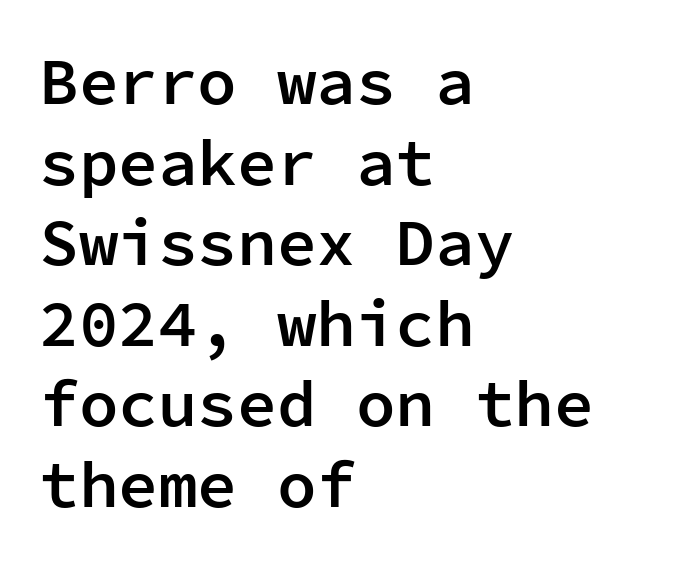
Q: Is the text bold? A: Semi-bold.
Q: Is the text italic (slanted)? A: No, it is upright.
Q: Is the typeface a serif or a sans-serif typeface? A: Sans-serif.
Q: Is the text underlined? A: No.
Q: How is the paragraph aligned? A: Left-aligned.
Q: Is the spacing between letters normal or unusually wide? A: Normal.
Q: Width (condensed, normal, or wide)? A: Normal.
Q: Stroke contrast? A: Low.
Q: x-height? A: Medium.
Q: Monospaced? A: Yes.
